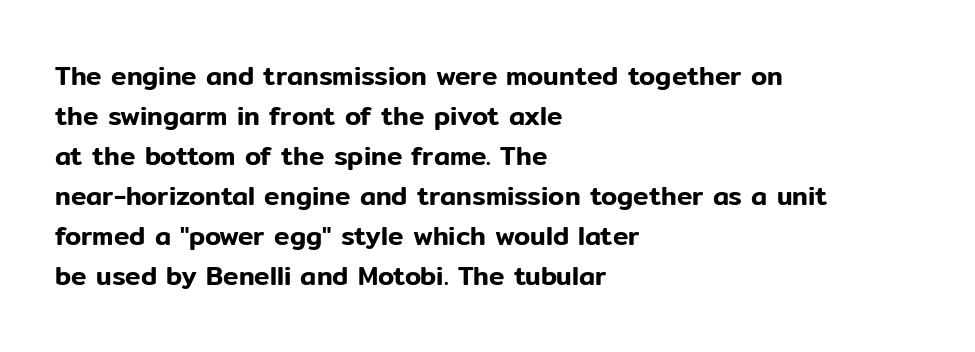
Q: Is the text italic (slanted)? A: No, it is upright.
Q: Is the text underlined? A: No.
Q: How is the paragraph aligned? A: Left-aligned.
Q: Is the spacing between letters normal or unusually wide? A: Normal.
Q: Is the spacing between lines tight, normal or loose? A: Normal.
